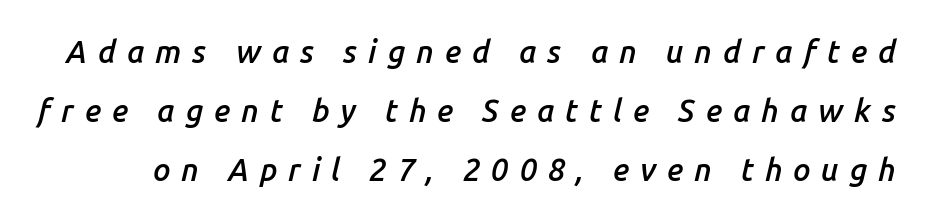
The image shows 31 px semibold type, italic (leaning right); set loose line spacing (1.9x), unusually wide letter spacing (+0.35 em), not underlined; low stroke contrast and a medium x-height.
